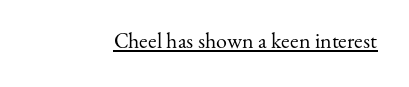
Q: Is the text bold? A: No.
Q: Is the text italic (slanted)? A: No, it is upright.
Q: Is the text underlined? A: Yes.
Q: Is the spacing between letters normal or unusually wide? A: Normal.
